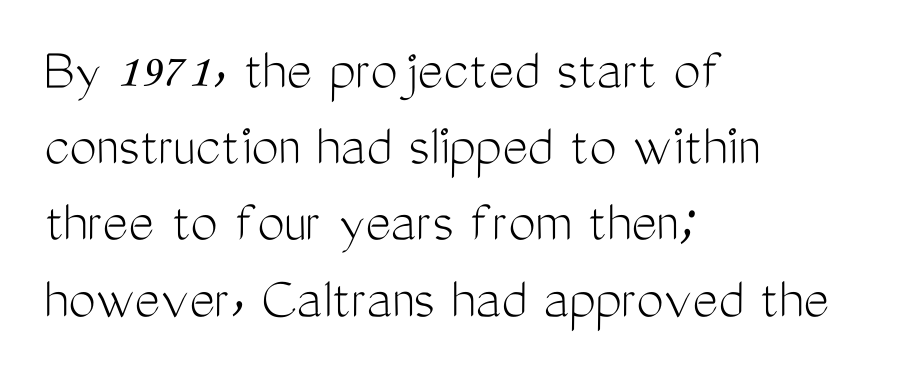
One-word summary of the alignment: left. The specimen reads as upright at a glance. The gaps between neighbouring characters are ordinary and unremarkable. Serifs: no, the terminals of the letterforms are clean. No extra ink here — the face is not bold.
